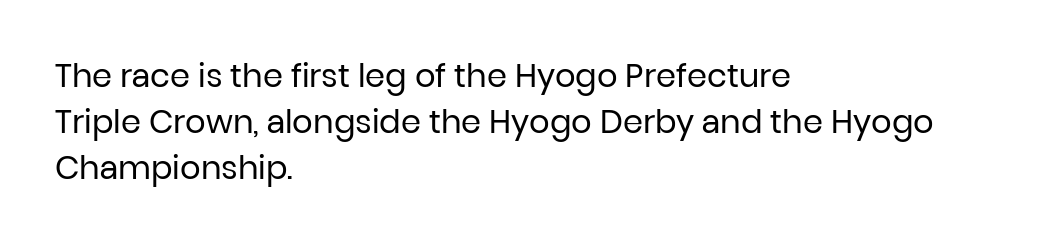
{"serif": "no", "italic": "no", "bold": "no", "weight": "regular", "width": "normal", "stroke_contrast": "low", "x_height": "medium", "monospaced": "no", "underline": "no", "align": "left", "line_spacing": "normal", "line_spacing_ratio": 1.43, "letter_spacing": "normal", "letter_spacing_em": 0.0, "glyph_px": 32}
